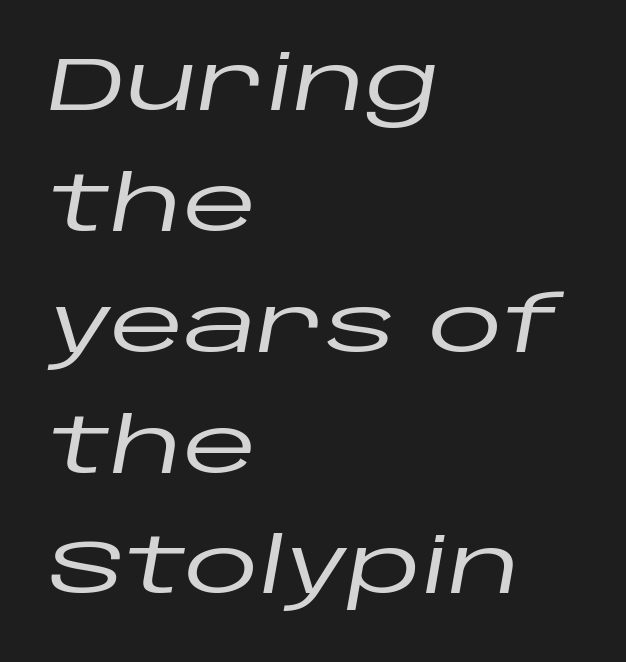
{"italic": "yes", "lean": "right", "slant_degrees": 10, "width": "wide", "stroke_contrast": "low", "x_height": "large", "monospaced": "no", "underline": "no", "align": "left", "line_spacing": "normal", "line_spacing_ratio": 1.59, "letter_spacing": "normal", "letter_spacing_em": 0.0, "glyph_px": 76}
